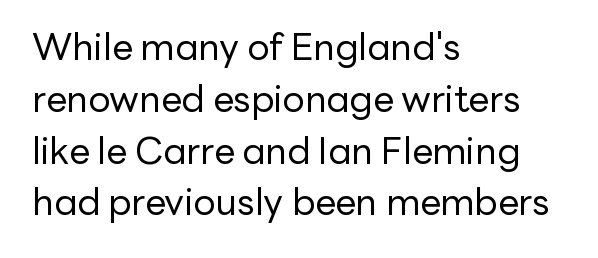
These lines keep a tight, regular rhythm from letter to letter. No feet cap the strokes, marking this as sans-serif type. The passage shown is typed in a proportional face where columns would drift. Weight class: somewhere from thin through regular. The rendering anchors every line to the left-hand side. Nobody drew a line under any word here.
